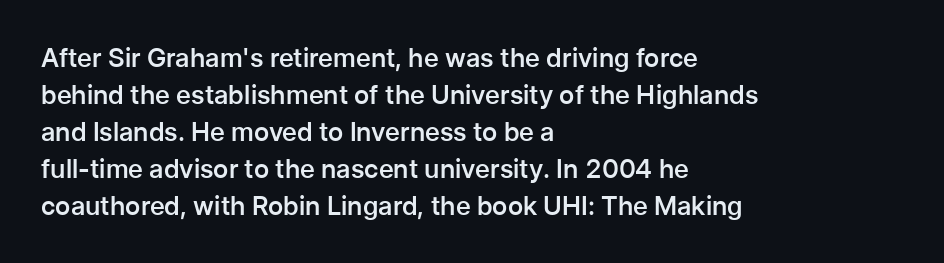
Successive baselines arrive at the customary interval. What weight is shown? A semibold, between regular and bold. The baseline area is clear. Compared with typical body copy, the letter spacing here is the same. When letters stand straight like this, we call the style roman or upright.
